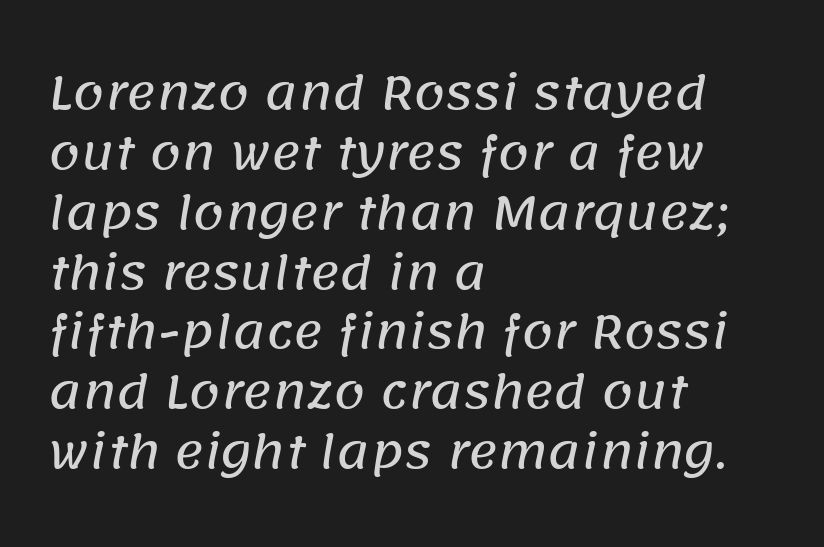
Q: Is the typeface a serif or a sans-serif typeface? A: Sans-serif.
Q: Is the text underlined? A: No.
Q: How is the paragraph aligned? A: Left-aligned.
Q: Is the spacing between letters normal or unusually wide? A: Normal.
Q: Is the spacing between lines tight, normal or loose? A: Normal.
Q: Width (condensed, normal, or wide)? A: Normal.
Q: Stroke contrast? A: Low.
Q: x-height? A: Large.
Q: Monospaced? A: No.
